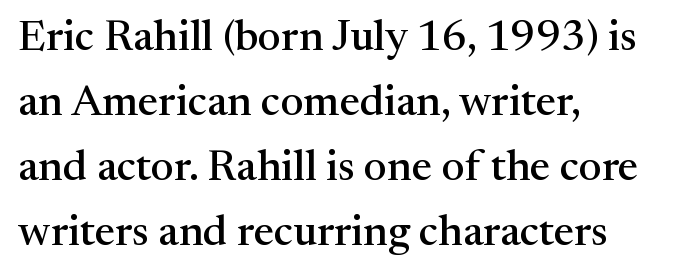
The image shows 43 px serif type, upright; set left-aligned, normal line spacing (1.51x), normal letter spacing, not underlined; medium stroke contrast and a medium x-height.
